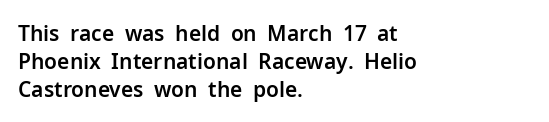
The image shows 21 px text type, upright; set left-aligned, normal line spacing (1.33x), normal letter spacing, not underlined.
